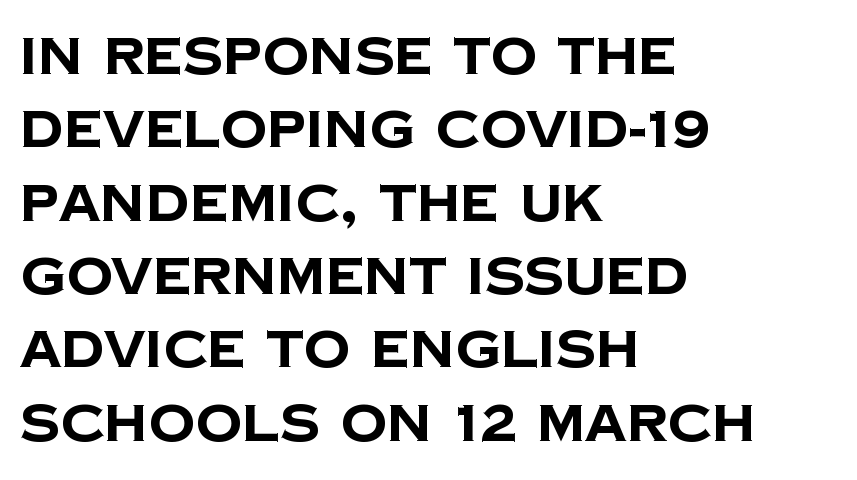
Q: Is the text bold? A: Yes.
Q: Is the typeface a serif or a sans-serif typeface? A: Sans-serif.
Q: Is the text underlined? A: No.
Q: How is the paragraph aligned? A: Left-aligned.
Q: Is the spacing between letters normal or unusually wide? A: Normal.
Q: Is the spacing between lines tight, normal or loose? A: Normal.
Q: Width (condensed, normal, or wide)? A: Normal.
Q: Stroke contrast? A: Low.
Q: x-height? A: Large.
Q: Monospaced? A: No.
